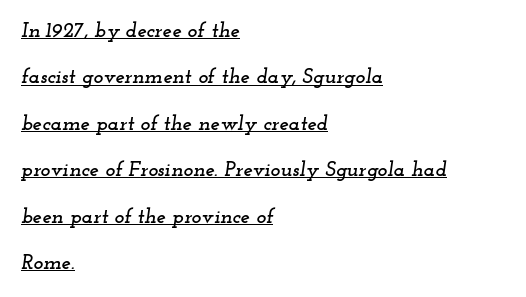
Q: Is the text italic (slanted)? A: Yes, it leans right by about 12 degrees.
Q: Is the text underlined? A: Yes.
Q: How is the paragraph aligned? A: Left-aligned.
Q: Is the spacing between letters normal or unusually wide? A: Normal.
Q: Is the spacing between lines tight, normal or loose? A: Loose.
